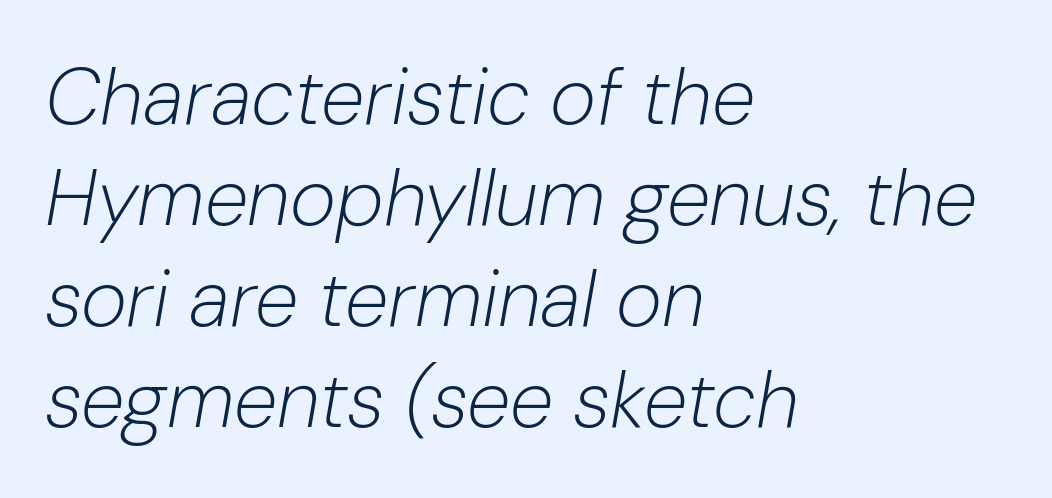
{"italic": "yes", "lean": "right", "slant_degrees": 10, "bold": "no", "weight": "light", "width": "normal", "stroke_contrast": "low", "x_height": "medium", "monospaced": "no", "underline": "no", "align": "left", "line_spacing": "normal", "line_spacing_ratio": 1.28, "letter_spacing": "normal", "letter_spacing_em": 0.0, "glyph_px": 79}
